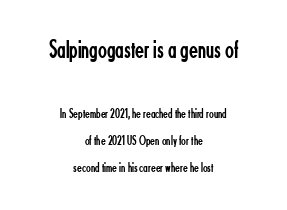
Q: Is the text bold? A: No.
Q: Is the text italic (slanted)? A: No, it is upright.
Q: Is the text underlined? A: No.
Q: How is the paragraph aligned? A: Centered.
Q: Is the spacing between letters normal or unusually wide? A: Normal.
Q: Is the spacing between lines tight, normal or loose? A: Loose.
Q: Which block of text is set in a larger size, the first (top) or the second (bottom)? A: The first (top) one.
